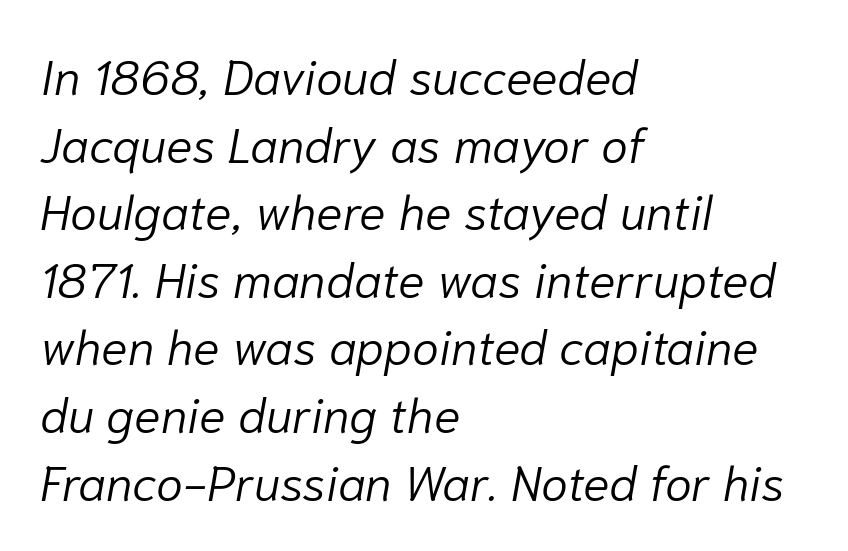
Q: Is the text bold? A: No.
Q: Is the text italic (slanted)? A: Yes, it leans right by about 10 degrees.
Q: Is the text underlined? A: No.
Q: How is the paragraph aligned? A: Left-aligned.
Q: Is the spacing between letters normal or unusually wide? A: Normal.
Q: Is the spacing between lines tight, normal or loose? A: Normal.
Q: Width (condensed, normal, or wide)? A: Normal.
Q: Stroke contrast? A: Low.
Q: x-height? A: Medium.
Q: Monospaced? A: No.
